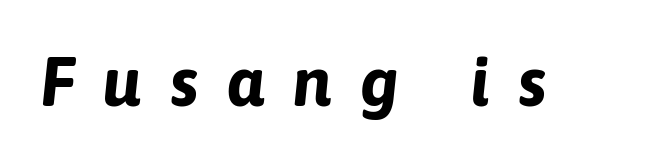
The text carries the slant typical of an italic or oblique font. The horizontal fit of the characters is loose and conspicuously gappy. These lines are rendered in a variable-pitch font. Heft: maximum for text — a bold.
